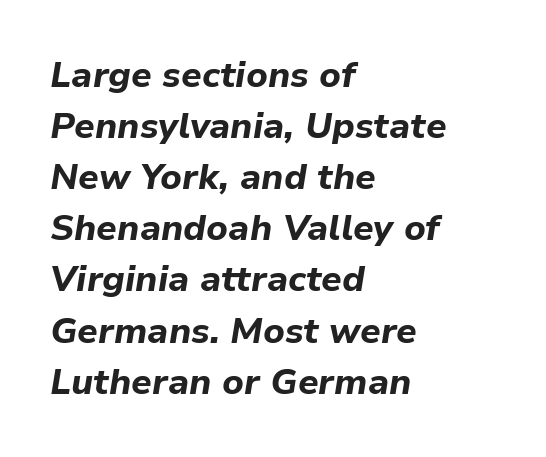
The image shows 36 px bold type, italic (leaning right); set left-aligned, normal line spacing (1.42x), normal letter spacing, not underlined; low stroke contrast and a medium x-height.
